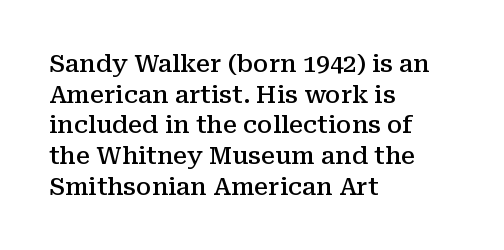
{"italic": "no", "bold": "semi", "underline": "no", "align": "left", "line_spacing": "normal", "line_spacing_ratio": 1.28, "letter_spacing": "normal", "letter_spacing_em": 0.0, "glyph_px": 24}
